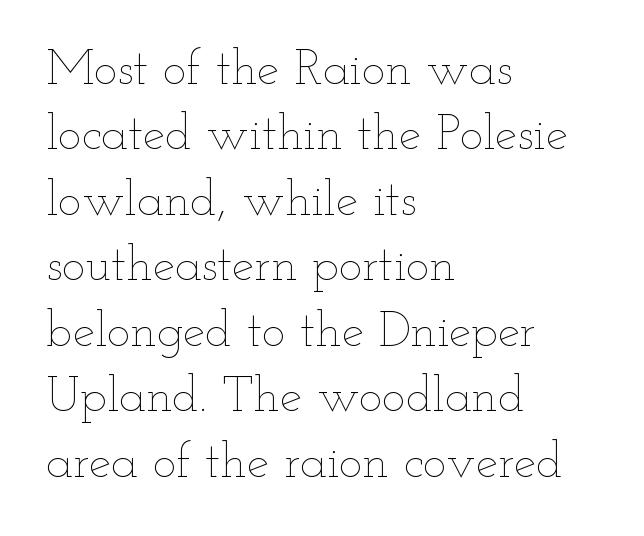
Q: Is the text bold? A: No.
Q: Is the text italic (slanted)? A: No, it is upright.
Q: Is the text underlined? A: No.
Q: How is the paragraph aligned? A: Left-aligned.
Q: Is the spacing between letters normal or unusually wide? A: Normal.
Q: Is the spacing between lines tight, normal or loose? A: Normal.
Q: Width (condensed, normal, or wide)? A: Wide.
Q: Stroke contrast? A: Low.
Q: x-height? A: Small.
Q: Monospaced? A: No.
